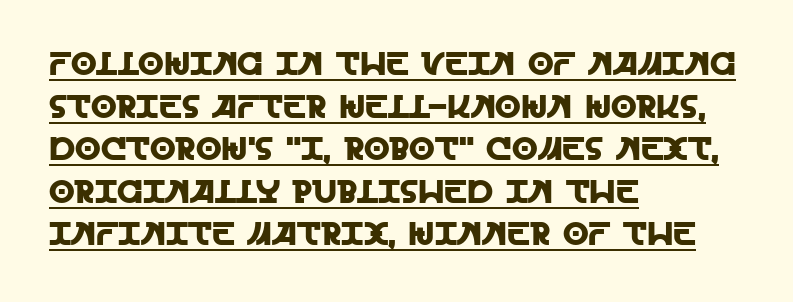
{"serif": "no", "italic": "no", "width": "normal", "x_height": "large", "monospaced": "no", "underline": "yes", "align": "left", "line_spacing": "normal", "line_spacing_ratio": 1.29, "letter_spacing": "normal", "letter_spacing_em": 0.0, "glyph_px": 33}
